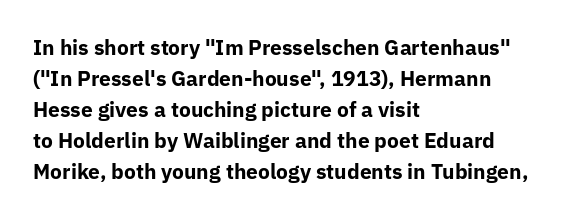
{"italic": "no", "bold": "yes", "underline": "no", "align": "left", "line_spacing": "normal", "line_spacing_ratio": 1.48, "letter_spacing": "normal", "letter_spacing_em": 0.0, "glyph_px": 21}
